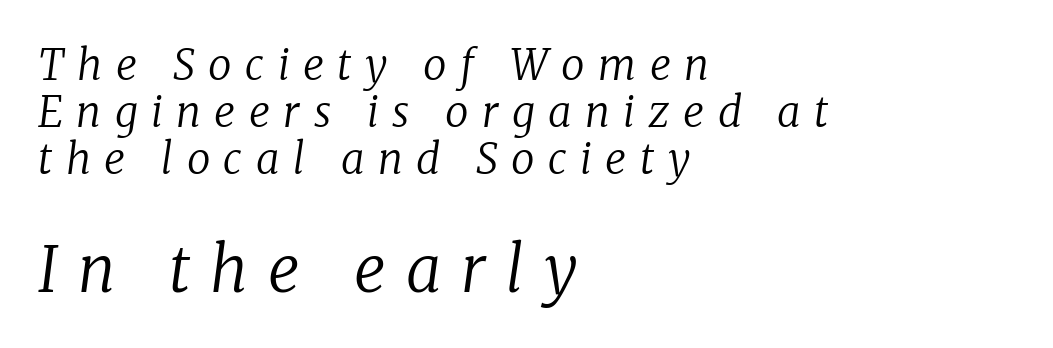
{"serif": "yes", "italic": "yes", "lean": "right", "slant_degrees": 8, "bold": "no", "weight": "regular", "width": "normal", "stroke_contrast": "low", "x_height": "medium", "monospaced": "no", "underline": "no", "align": "left", "line_spacing": "tight", "line_spacing_ratio": 1.12, "letter_spacing": "wide", "letter_spacing_em": 0.32, "larger_block": "second", "size_ratio": 1.5, "glyph_px": 63}
